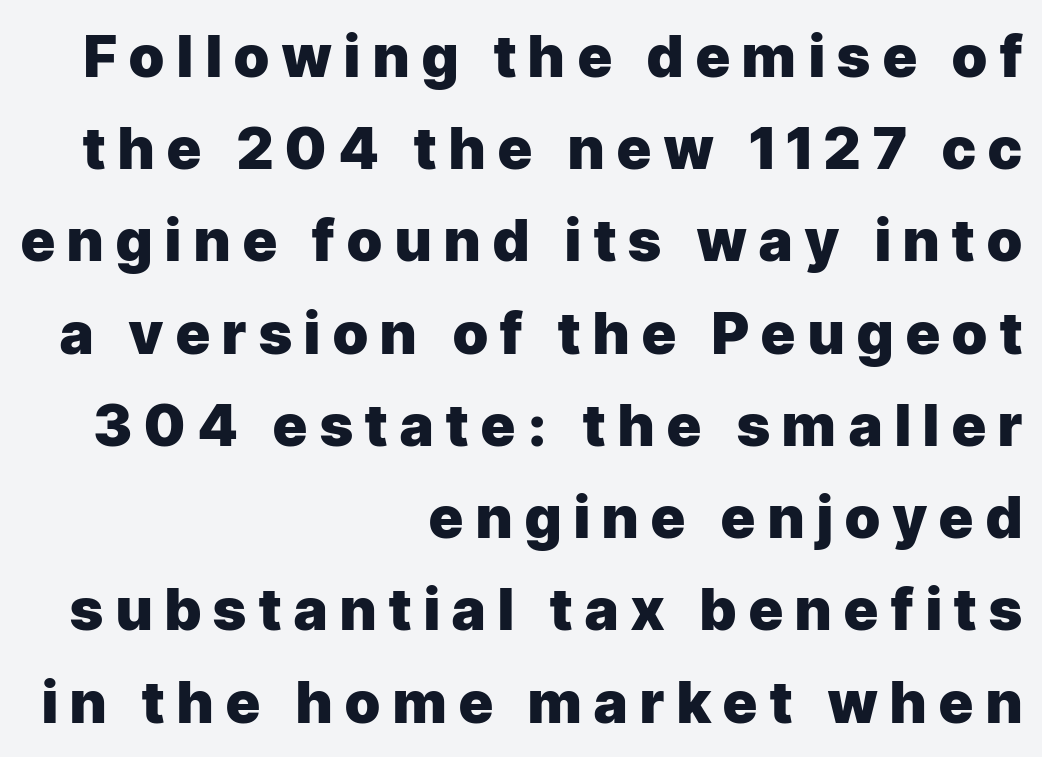
Q: Is the text bold? A: Yes.
Q: Is the text italic (slanted)? A: No, it is upright.
Q: Is the typeface a serif or a sans-serif typeface? A: Sans-serif.
Q: Is the text underlined? A: No.
Q: How is the paragraph aligned? A: Right-aligned.
Q: Is the spacing between letters normal or unusually wide? A: Unusually wide.
Q: Is the spacing between lines tight, normal or loose? A: Normal.
Q: Width (condensed, normal, or wide)? A: Normal.
Q: Stroke contrast? A: Low.
Q: x-height? A: Medium.
Q: Monospaced? A: No.
